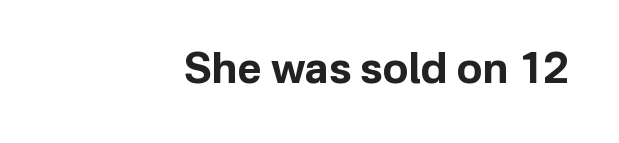
The image shows 42 px bold sans-serif type, upright; set right-aligned, normal letter spacing, not underlined; low stroke contrast and a medium x-height.
